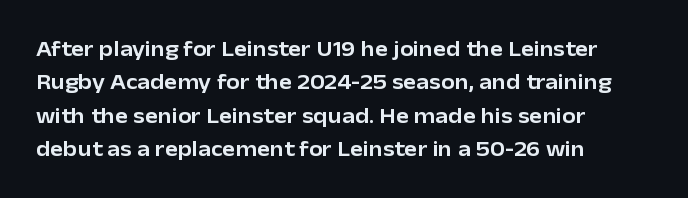
{"italic": "no", "underline": "no", "align": "left", "line_spacing": "normal", "line_spacing_ratio": 1.52, "letter_spacing": "normal", "letter_spacing_em": 0.0, "glyph_px": 22}
